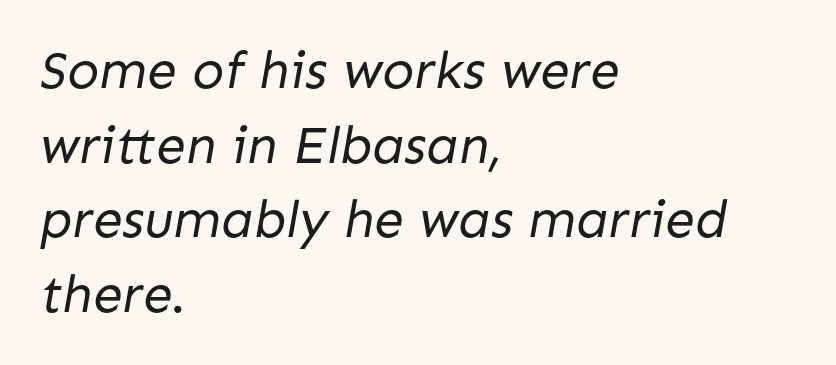
The image shows 53 px regular-weight sans-serif type; set left-aligned, normal line spacing (1.41x), normal letter spacing, not underlined; low stroke contrast and a medium x-height.
